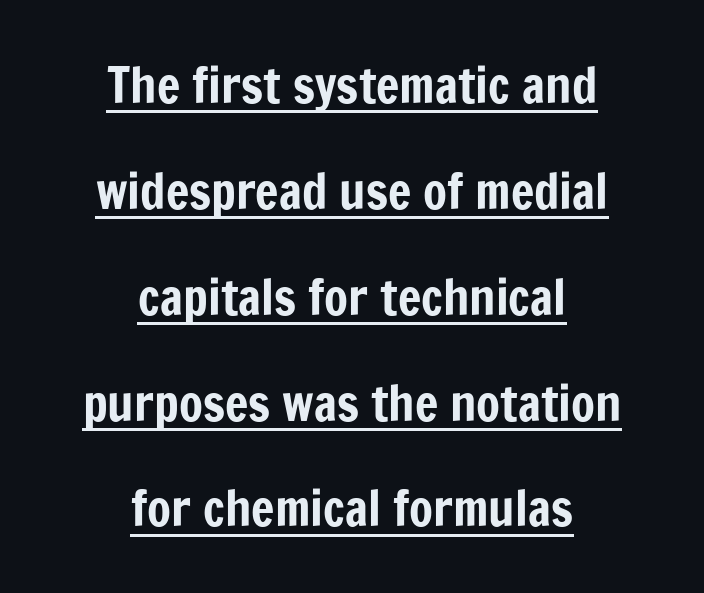
Decoration check: the copy is underlined. Do the characters align in a grid? No, the font is proportional. In terms of letterform style, serifs are entirely absent. Standard letterfit; no display-style spreading of the glyphs.
